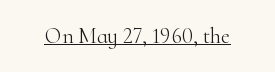
Q: Is the text bold? A: No.
Q: Is the text italic (slanted)? A: No, it is upright.
Q: Is the text underlined? A: Yes.
Q: Is the spacing between letters normal or unusually wide? A: Normal.
